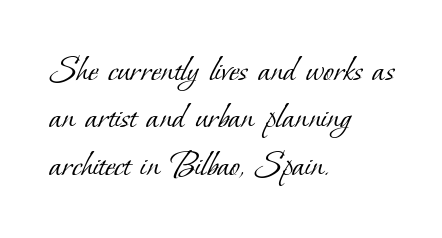
No letter is thick-stroked: the sample isn't bold. Each line starts at the same left margin while the right side varies. Is there much room between lines? A standard amount, neither cramped nor airy. A clean baseline with only descenders dipping below it. Is this a fixed-width face? No — the glyphs have proportional, varying widths.
